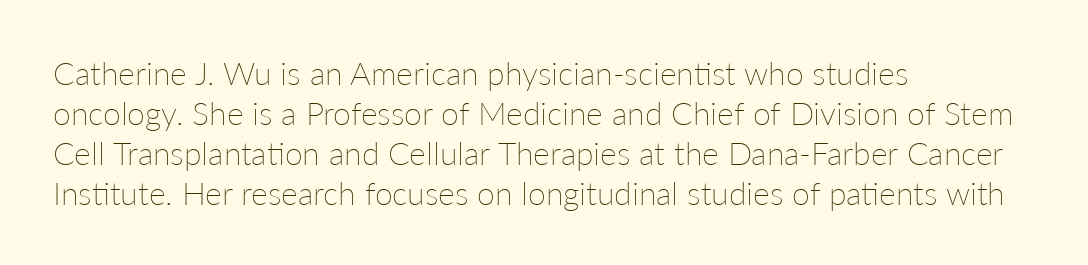
{"italic": "no", "bold": "no", "weight": "thin", "width": "normal", "stroke_contrast": "low", "x_height": "medium", "monospaced": "no", "underline": "no", "align": "left", "line_spacing": "normal", "line_spacing_ratio": 1.25, "letter_spacing": "normal", "letter_spacing_em": 0.0, "glyph_px": 32}
